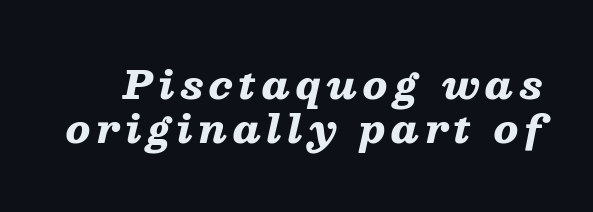
Each letter keeps its own natural width here, so spacing adapts to shape. Rendered with sloped, italic letterforms. Set as a true bold cut, around the 700 mark. Type without underlining.
